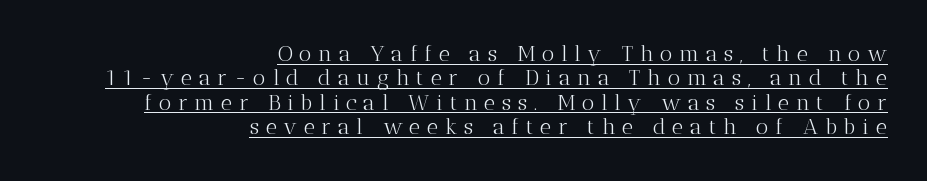
{"italic": "no", "bold": "no", "underline": "yes", "align": "right", "line_spacing": "tight", "line_spacing_ratio": 1.11, "letter_spacing": "wide", "letter_spacing_em": 0.3, "glyph_px": 22}
